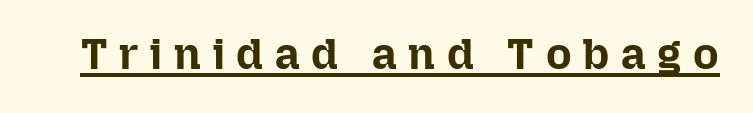
The image shows 44 px bold type, upright; set unusually wide letter spacing (+0.27 em), underlined; low stroke contrast and a medium x-height.
